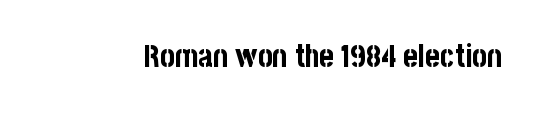
The image shows 31 px bold, condensed sans-serif type, upright; set normal letter spacing, not underlined; low stroke contrast and a large x-height.
